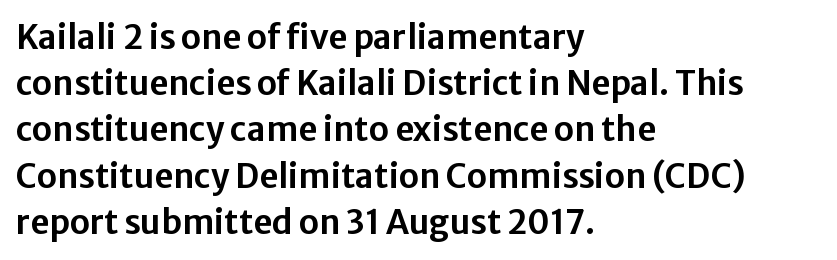
No extra tracking has been applied to these lines. Each letter keeps its own natural width here, so spacing adapts to shape. It's the straight-up-and-down kind of type. Each new line begins a customary step beneath the previous one. Has an underline been added? It has not. Is the block centered? No — it sits flush against the left margin.
